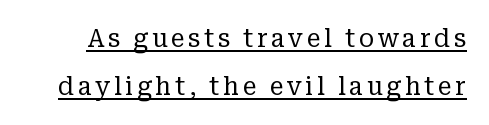
The image shows 25 px text type, upright; set loose line spacing (1.92x), underlined.
